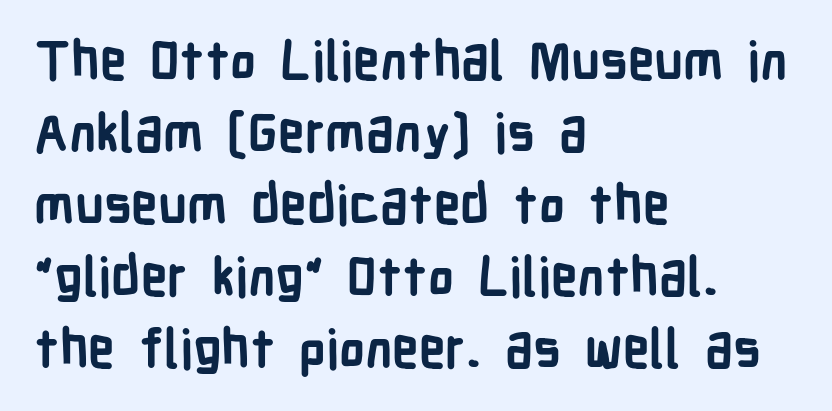
{"serif": "no", "italic": "no", "bold": "yes", "weight": "semibold", "width": "condensed", "stroke_contrast": "low", "x_height": "medium", "monospaced": "no", "underline": "no", "align": "left", "line_spacing": "normal", "line_spacing_ratio": 1.36, "letter_spacing": "normal", "letter_spacing_em": 0.0, "glyph_px": 53}
